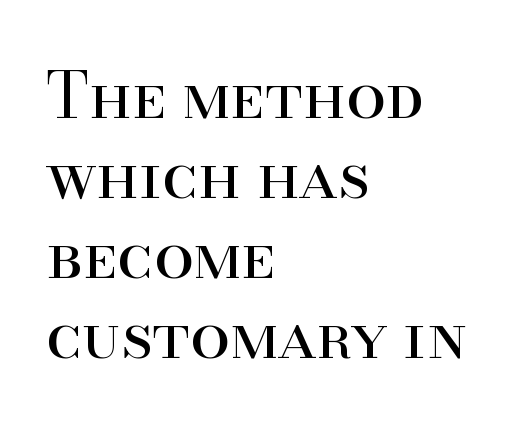
{"serif": "yes", "italic": "no", "bold": "no", "weight": "regular", "width": "normal", "stroke_contrast": "high", "x_height": "small", "monospaced": "no", "underline": "no", "align": "left", "line_spacing": "normal", "line_spacing_ratio": 1.25, "letter_spacing": "normal", "letter_spacing_em": 0.0, "glyph_px": 64}
